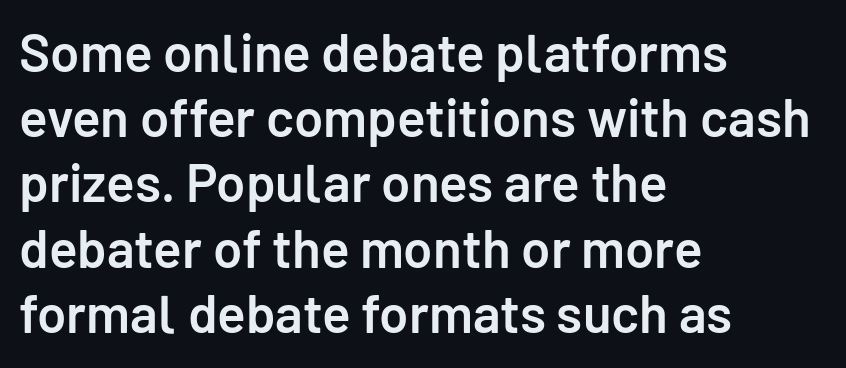
The image shows 53 px semibold sans-serif type, upright; set left-aligned, line spacing 1.23x, normal letter spacing, not underlined; low stroke contrast and a medium x-height.
